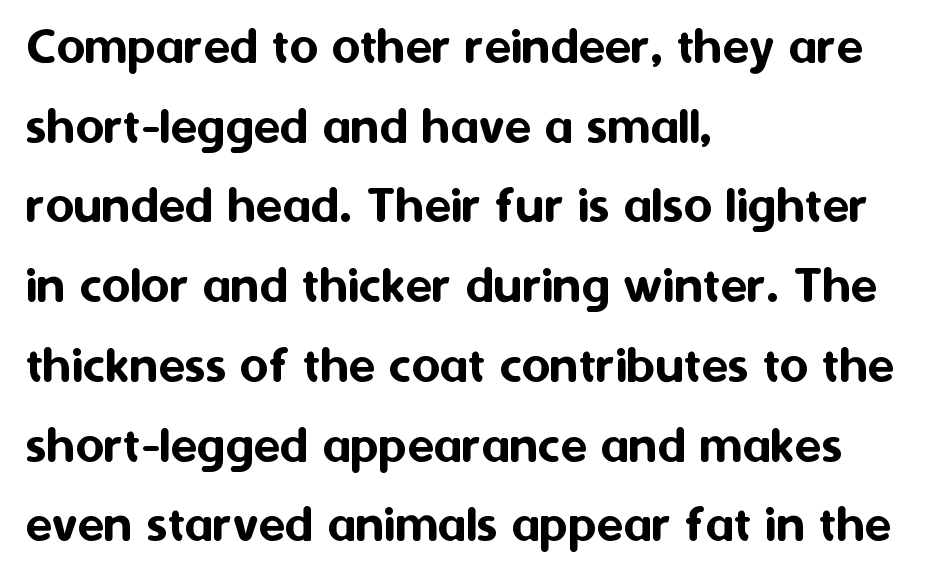
The face used here is proportionally spaced, like ordinary book or web type. Stroke terminals: plain, sans-serif. A typesetter would call this leading conventional body-copy spacing. Words float on clear page, feet unadorned.
